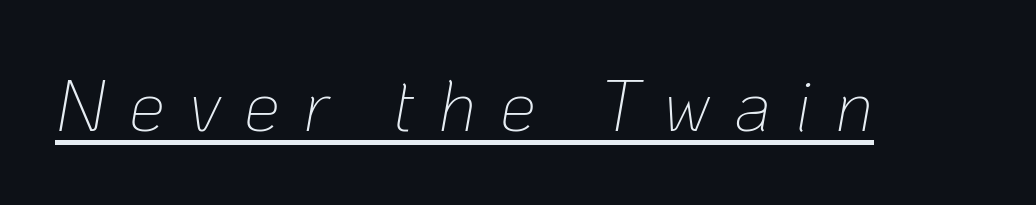
Q: Is the text bold? A: No.
Q: Is the text italic (slanted)? A: Yes, it leans right by about 10 degrees.
Q: Is the text underlined? A: Yes.
Q: Is the spacing between letters normal or unusually wide? A: Unusually wide.
Q: Width (condensed, normal, or wide)? A: Normal.
Q: Stroke contrast? A: Low.
Q: x-height? A: Medium.
Q: Monospaced? A: No.
